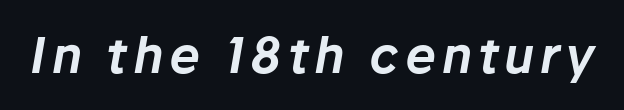
The image shows 49 px text type, italic (leaning right); set not underlined; low stroke contrast and a medium x-height.
